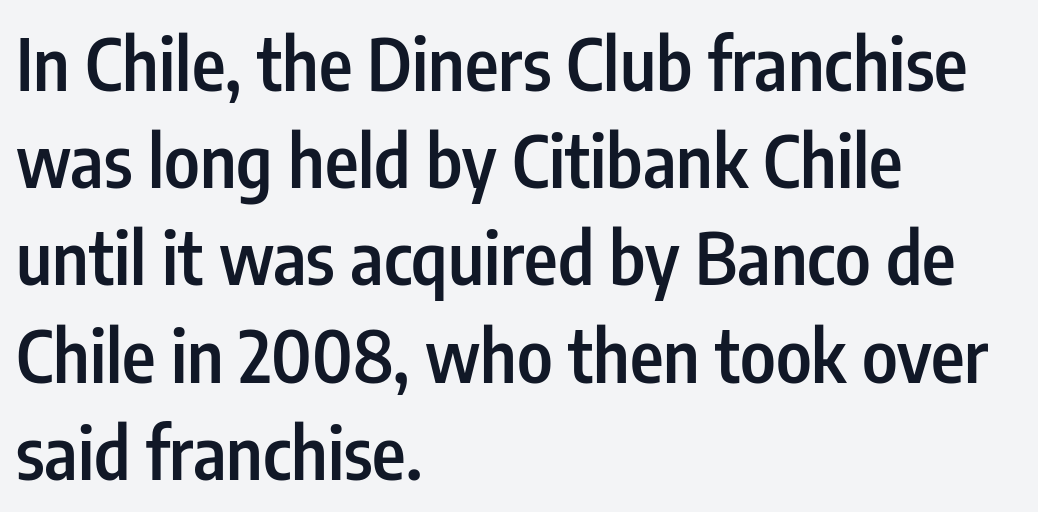
{"serif": "no", "italic": "no", "bold": "semi", "weight": "semibold", "width": "condensed", "stroke_contrast": "low", "x_height": "medium", "monospaced": "no", "underline": "no", "align": "left", "line_spacing": "normal", "line_spacing_ratio": 1.35, "letter_spacing": "normal", "letter_spacing_em": 0.0, "glyph_px": 72}
